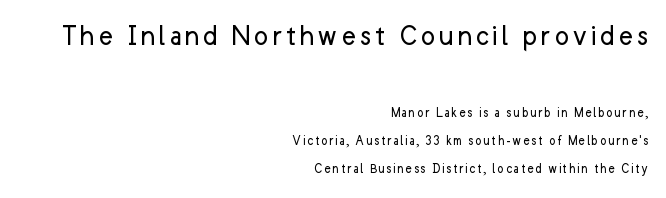
Weight class: somewhere from thin through regular. Plain, unruled lines of type. Proportional: the letters do not fall into vertical columns. The glyphs in this specimen are sans serif. Which chunk is bigger? The first one — the top block dwarfs the bottom. Alignment: flush right.
